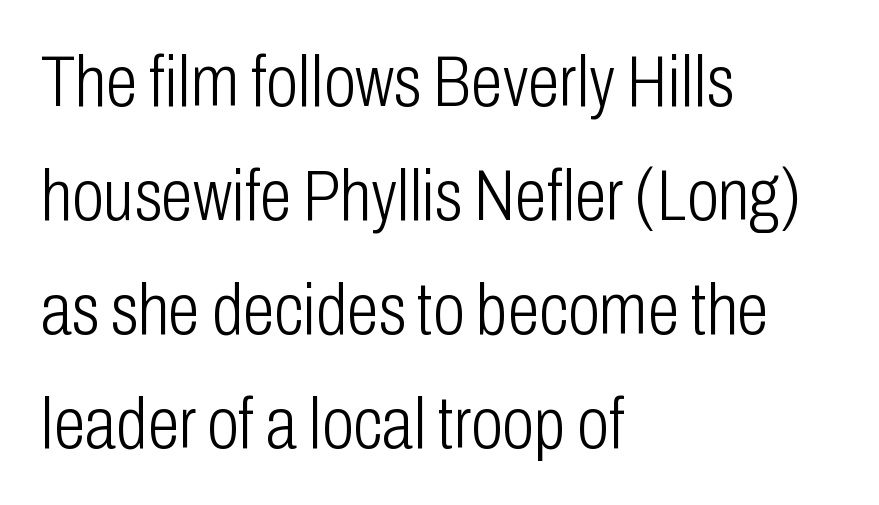
{"serif": "no", "italic": "no", "bold": "no", "weight": "light", "width": "condensed", "stroke_contrast": "low", "x_height": "medium", "monospaced": "no", "underline": "no", "align": "left", "line_spacing": "normal", "line_spacing_ratio": 1.56, "letter_spacing": "normal", "letter_spacing_em": 0.0, "glyph_px": 73}
